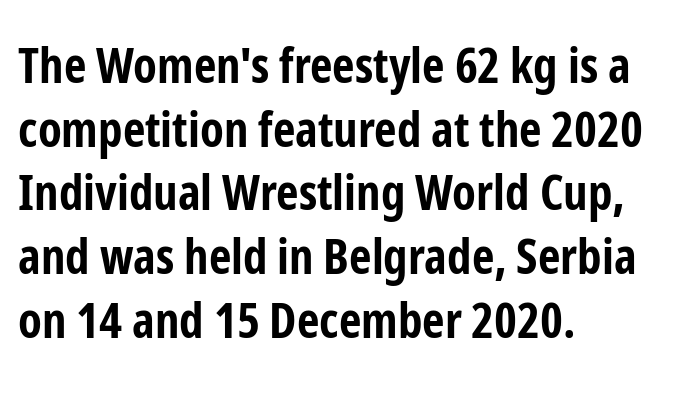
Q: Is the text bold? A: Yes.
Q: Is the text italic (slanted)? A: No, it is upright.
Q: Is the typeface a serif or a sans-serif typeface? A: Sans-serif.
Q: Is the text underlined? A: No.
Q: How is the paragraph aligned? A: Left-aligned.
Q: Is the spacing between letters normal or unusually wide? A: Normal.
Q: Is the spacing between lines tight, normal or loose? A: Normal.
Q: Width (condensed, normal, or wide)? A: Condensed.
Q: Stroke contrast? A: Low.
Q: x-height? A: Medium.
Q: Monospaced? A: No.
